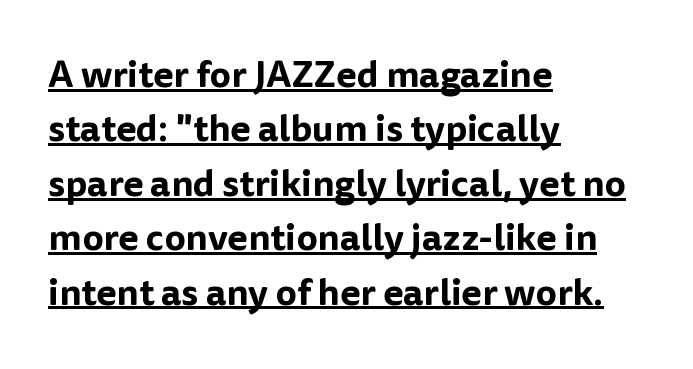
A typographer would call this underscored text. Observe the absence of serifs on each vertical stroke in this sample. The vertical gap from one line to the next is medium. This sample has the flowing, uneven cadence of proportional lettering. This sample uses an upright cut, with every glyph sitting square on the baseline.
